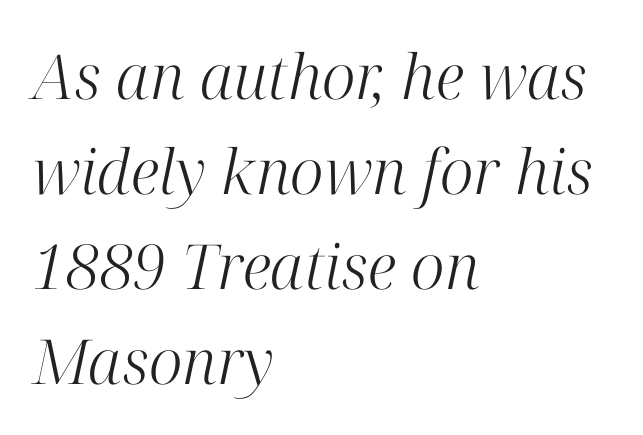
This sample is left-justified, so line endings fall wherever the words run out. The letterforms sit shoulder to shoulder at normal distance. If you measured baseline to baseline, you'd find a middling distance. Check under the words: just untouched page.
